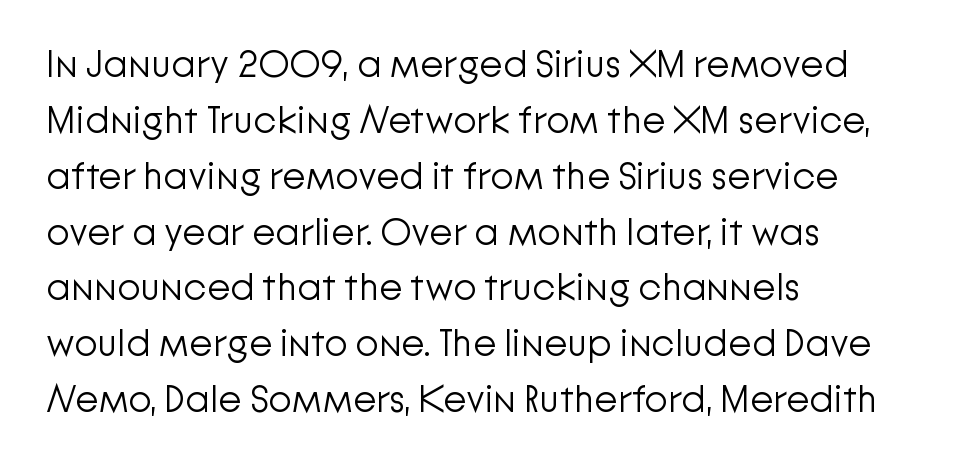
Q: Is the text bold? A: No.
Q: Is the text italic (slanted)? A: No, it is upright.
Q: Is the typeface a serif or a sans-serif typeface? A: Sans-serif.
Q: Is the text underlined? A: No.
Q: How is the paragraph aligned? A: Left-aligned.
Q: Is the spacing between letters normal or unusually wide? A: Normal.
Q: Is the spacing between lines tight, normal or loose? A: Normal.
Q: Width (condensed, normal, or wide)? A: Normal.
Q: Stroke contrast? A: Low.
Q: x-height? A: Medium.
Q: Monospaced? A: No.
